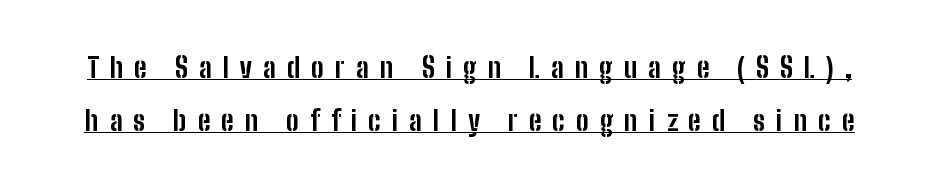
Posture: straight, roman, zero tilt. The specimen includes a rule beneath the text block's lines. You could fit nearly another row in the gap between these rows. Between one letter and the next there's a generous, obvious gap. Does the weight exceed regular? Yes, all the way to bold.
